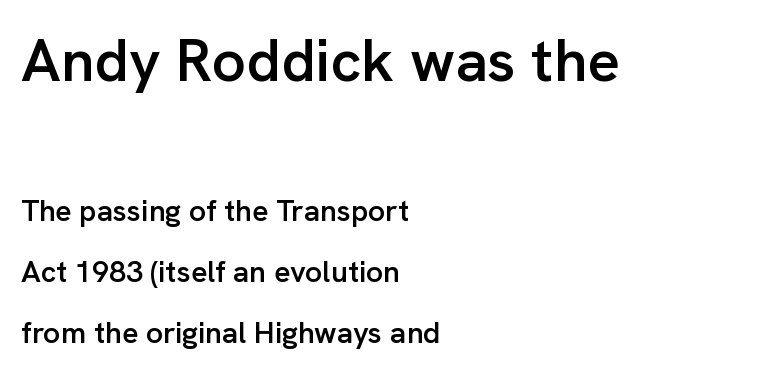
{"serif": "no", "italic": "no", "bold": "semi", "weight": "semibold", "width": "normal", "stroke_contrast": "low", "x_height": "medium", "monospaced": "no", "underline": "no", "align": "left", "line_spacing": "loose", "line_spacing_ratio": 2.03, "letter_spacing": "normal", "letter_spacing_em": 0.0, "larger_block": "first", "size_ratio": 2.0, "glyph_px": 60}
